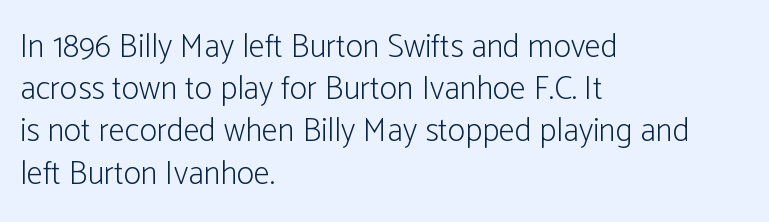
Stroke mass is kept to a normal reading level or below. Does the lettering tilt? It doesn't — this is upright. The type is set solid horizontally, with unmodified tracking. Typeset ragged right — the left edge is the straight one. Compared with typical paragraphs, the rows here are spaced about the same. Nobody drew a line under any word here.
